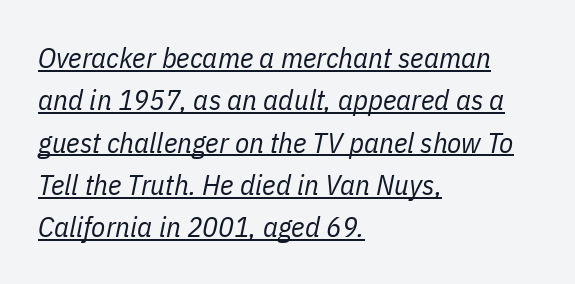
Q: Is the text bold? A: No.
Q: Is the text italic (slanted)? A: Yes, it leans right by about 11 degrees.
Q: Is the text underlined? A: Yes.
Q: How is the paragraph aligned? A: Left-aligned.
Q: Is the spacing between letters normal or unusually wide? A: Normal.
Q: Is the spacing between lines tight, normal or loose? A: Normal.
Q: Width (condensed, normal, or wide)? A: Condensed.
Q: Stroke contrast? A: Low.
Q: x-height? A: Medium.
Q: Monospaced? A: No.
